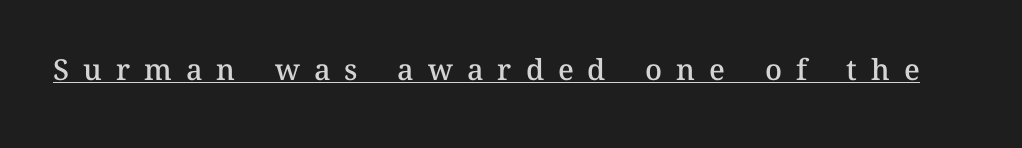
{"italic": "no", "bold": "semi", "weight": "semibold", "width": "normal", "stroke_contrast": "medium", "x_height": "medium", "monospaced": "no", "underline": "yes", "letter_spacing": "wide", "letter_spacing_em": 0.48, "glyph_px": 29}
